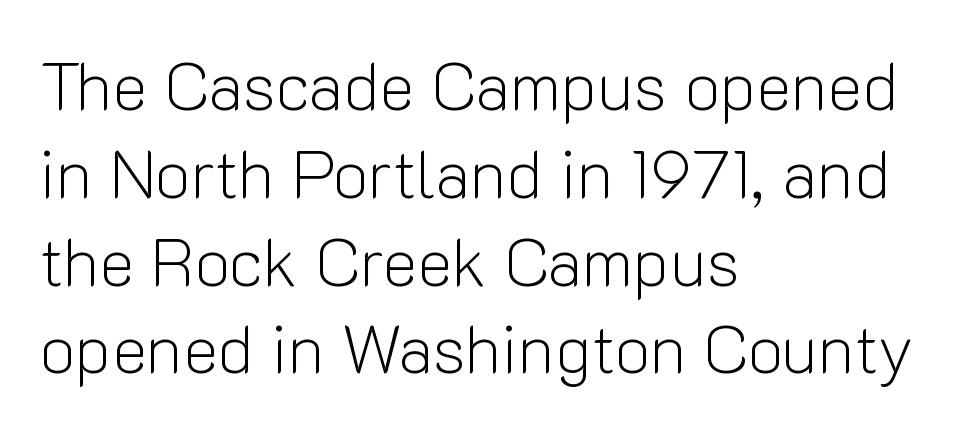
Plain, unruled lines of type. The rendering uses natural spacing where letterforms have individual widths. A typesetter would call this leading conventional body-copy spacing. One-word summary of the alignment: left. The cut favours lightness, reaching ordinary text weight at its darkest.
